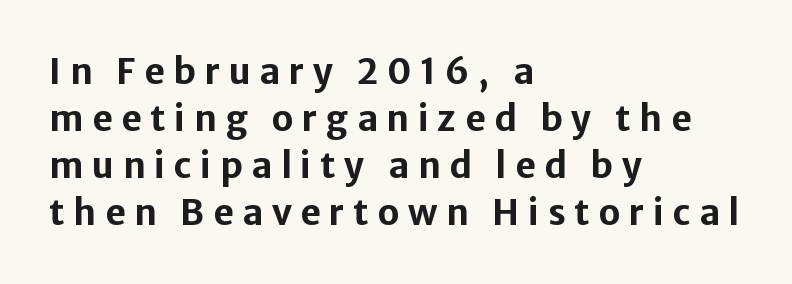
Font category for this specimen: sans-serif. The font's upright variant was chosen for this text. These lines stack with their left ends in a neat column. Varying glyph widths throughout — classic text-font behaviour.
